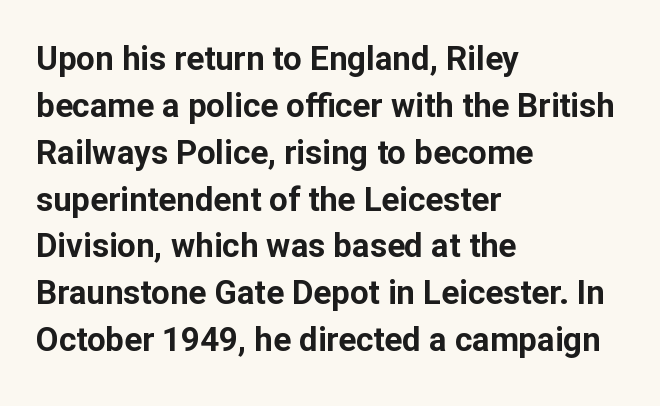
Q: Is the text bold? A: Yes.
Q: Is the text italic (slanted)? A: No, it is upright.
Q: Is the typeface a serif or a sans-serif typeface? A: Sans-serif.
Q: Is the text underlined? A: No.
Q: How is the paragraph aligned? A: Left-aligned.
Q: Is the spacing between letters normal or unusually wide? A: Normal.
Q: Is the spacing between lines tight, normal or loose? A: Normal.
Q: Width (condensed, normal, or wide)? A: Normal.
Q: Stroke contrast? A: Low.
Q: x-height? A: Medium.
Q: Monospaced? A: No.
